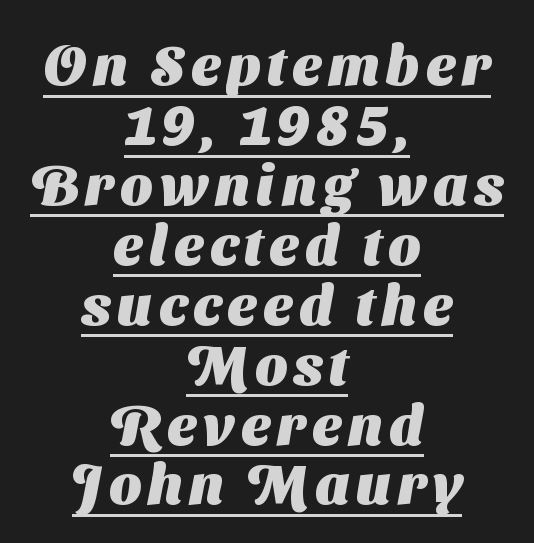
The letters advance in unequal steps, a hallmark of proportional type. The block of text is dense from top to bottom, with scant space between rows. Students, this is bold: see how much ink each stroke carries. You can tell from the bare stems that sans-serif type was used.
